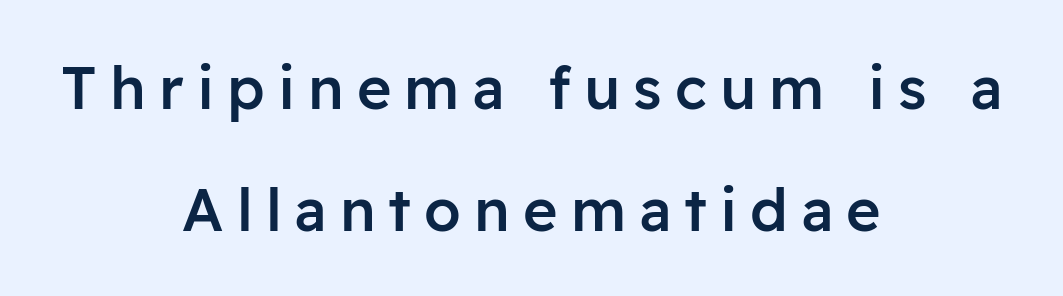
The image shows 59 px semibold sans-serif type, upright; set centered, loose line spacing (2.06x), unusually wide letter spacing (+0.22 em), not underlined; low stroke contrast and a medium x-height.
